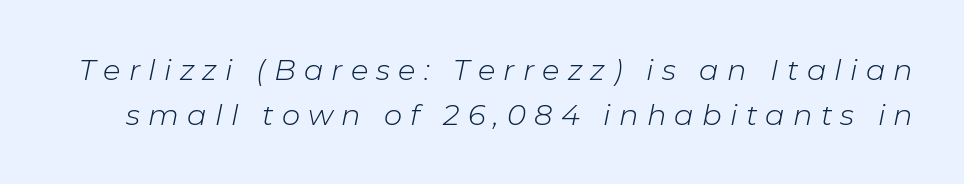
{"italic": "yes", "lean": "right", "slant_degrees": 11, "bold": "no", "weight": "light", "width": "normal", "stroke_contrast": "low", "x_height": "medium", "monospaced": "no", "underline": "no", "line_spacing": "normal", "line_spacing_ratio": 1.55, "letter_spacing": "wide", "letter_spacing_em": 0.28, "glyph_px": 29}
